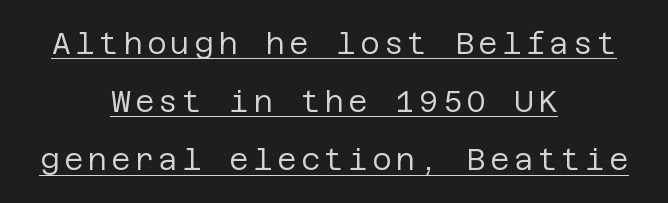
{"serif": "no", "italic": "no", "bold": "no", "weight": "regular", "width": "normal", "stroke_contrast": "low", "x_height": "large", "underline": "yes", "align": "center", "line_spacing": "loose", "line_spacing_ratio": 1.94, "glyph_px": 30}
